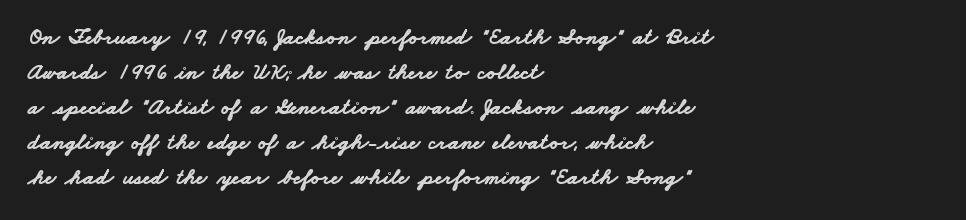
Each glyph is drawn with heavy, bold strokes. This rendering features lettering with no underline. Successive baselines arrive at the customary interval. Which margin do the lines hug? The left one — the right edge is uneven.
